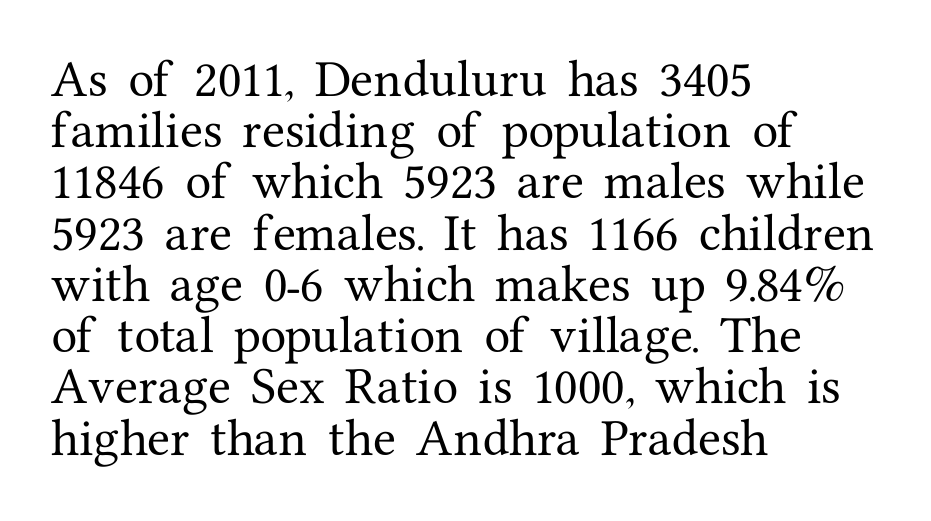
The image shows 42 px serif type, upright; set left-aligned, line spacing 1.22x, normal letter spacing, not underlined; medium stroke contrast and a medium x-height.
